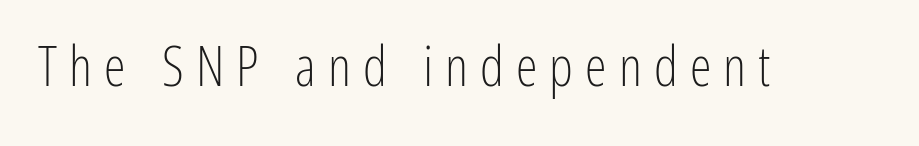
The image shows 55 px light, condensed sans-serif type, upright; set unusually wide letter spacing (+0.22 em), not underlined; low stroke contrast and a medium x-height.
